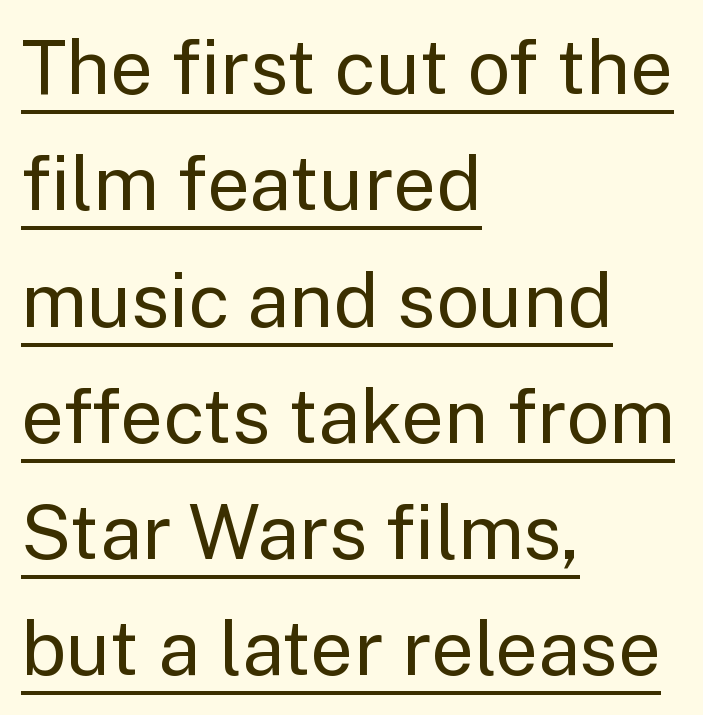
You can tell it's not italic because the verticals are truly vertical. All the whitespace from short lines collects on the right. Spacing verdict: proportional, widths tailored to each character. The letterforms sit at book weight or below. Looks like someone drew a line under every word here. Check where the strokes stop: nothing finishes them off — pure sans.
